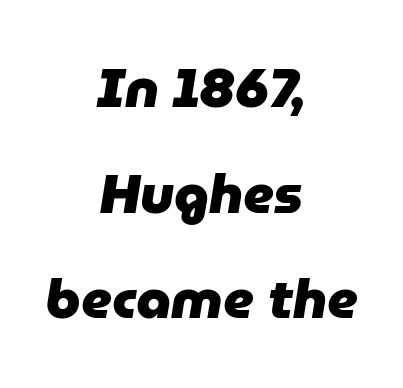
Q: Is the text bold? A: Yes.
Q: Is the text italic (slanted)? A: Yes, it leans right by about 9 degrees.
Q: Is the text underlined? A: No.
Q: How is the paragraph aligned? A: Centered.
Q: Is the spacing between letters normal or unusually wide? A: Normal.
Q: Is the spacing between lines tight, normal or loose? A: Loose.
Q: Width (condensed, normal, or wide)? A: Normal.
Q: Stroke contrast? A: Low.
Q: x-height? A: Medium.
Q: Monospaced? A: No.
